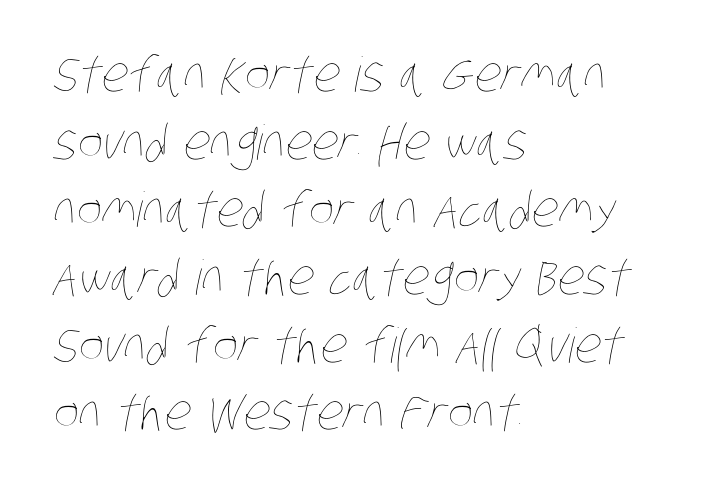
Q: Is the text bold? A: No.
Q: Is the text underlined? A: No.
Q: How is the paragraph aligned? A: Left-aligned.
Q: Is the spacing between letters normal or unusually wide? A: Normal.
Q: Is the spacing between lines tight, normal or loose? A: Normal.
Q: Width (condensed, normal, or wide)? A: Condensed.
Q: Stroke contrast? A: Low.
Q: x-height? A: Large.
Q: Monospaced? A: No.
